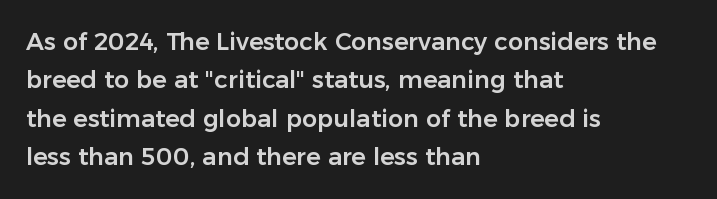
Q: Is the text italic (slanted)? A: No, it is upright.
Q: Is the text underlined? A: No.
Q: How is the paragraph aligned? A: Left-aligned.
Q: Is the spacing between letters normal or unusually wide? A: Normal.
Q: Is the spacing between lines tight, normal or loose? A: Normal.
